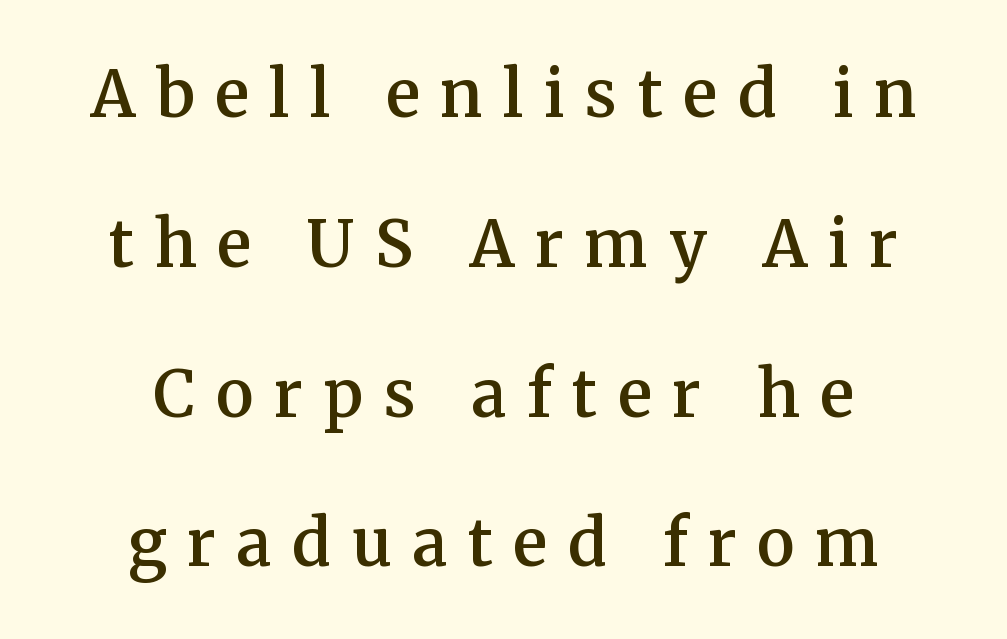
{"serif": "yes", "italic": "no", "bold": "semi", "weight": "semibold", "width": "normal", "stroke_contrast": "medium", "x_height": "medium", "monospaced": "no", "underline": "no", "align": "center", "line_spacing": "loose", "line_spacing_ratio": 2.34, "letter_spacing": "wide", "letter_spacing_em": 0.32, "glyph_px": 64}
